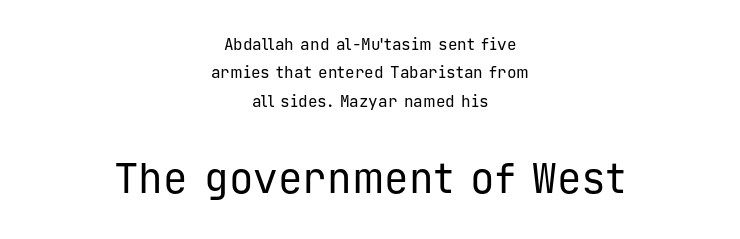
{"serif": "no", "italic": "no", "bold": "no", "weight": "regular", "width": "normal", "stroke_contrast": "low", "x_height": "medium", "monospaced": "yes", "underline": "no", "align": "center", "line_spacing_ratio": 1.77, "letter_spacing": "normal", "letter_spacing_em": 0.0, "larger_block": "second", "size_ratio": 2.56, "glyph_px": 41}
